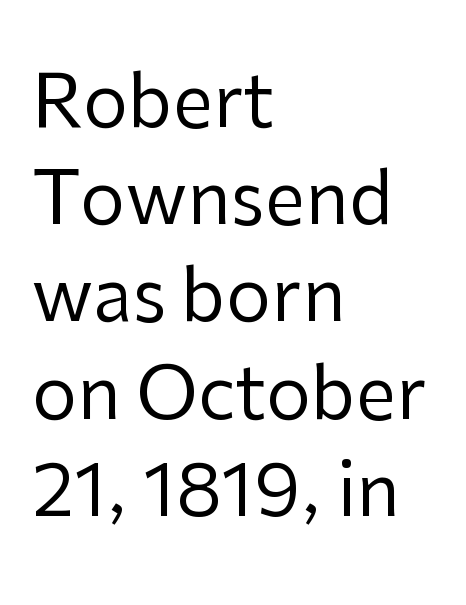
You could not count columns in this text — the font is proportionally spaced. If you measured baseline to baseline, you'd find a middling distance. Upright lettering throughout. Beneath every word, the page is bare. A quiet, ordinary-to-light weight characterises the typeface. Type style note: lacks serifs.
